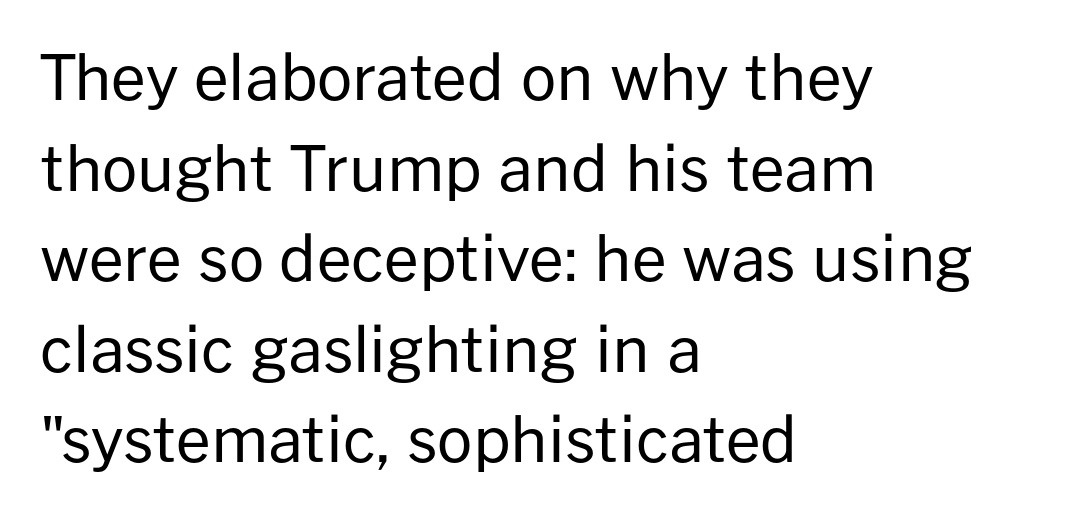
The image shows 62 px regular-weight sans-serif type, upright; set left-aligned, normal line spacing (1.46x), normal letter spacing, not underlined; low stroke contrast and a medium x-height.
